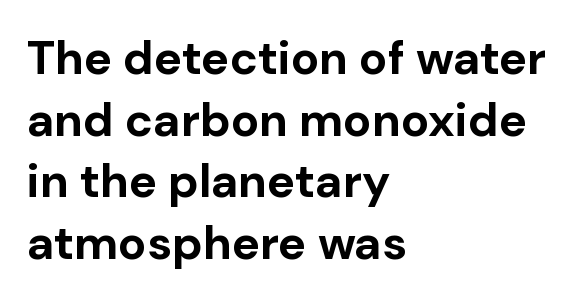
The image shows 47 px bold sans-serif type, upright; set left-aligned, normal line spacing (1.31x), normal letter spacing, not underlined; low stroke contrast and a medium x-height.
